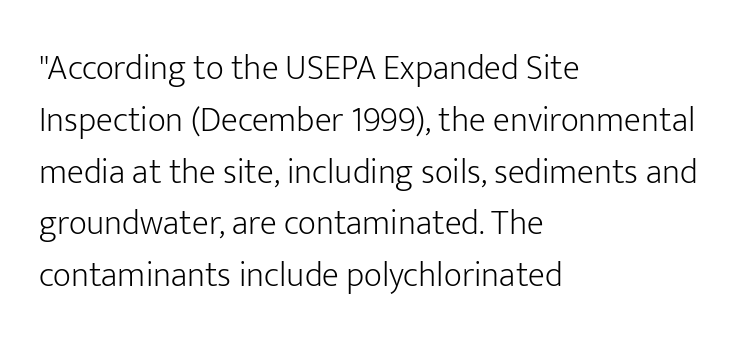
The image shows 35 px light sans-serif type, upright; set left-aligned, normal line spacing (1.48x), normal letter spacing, not underlined; low stroke contrast and a medium x-height.
